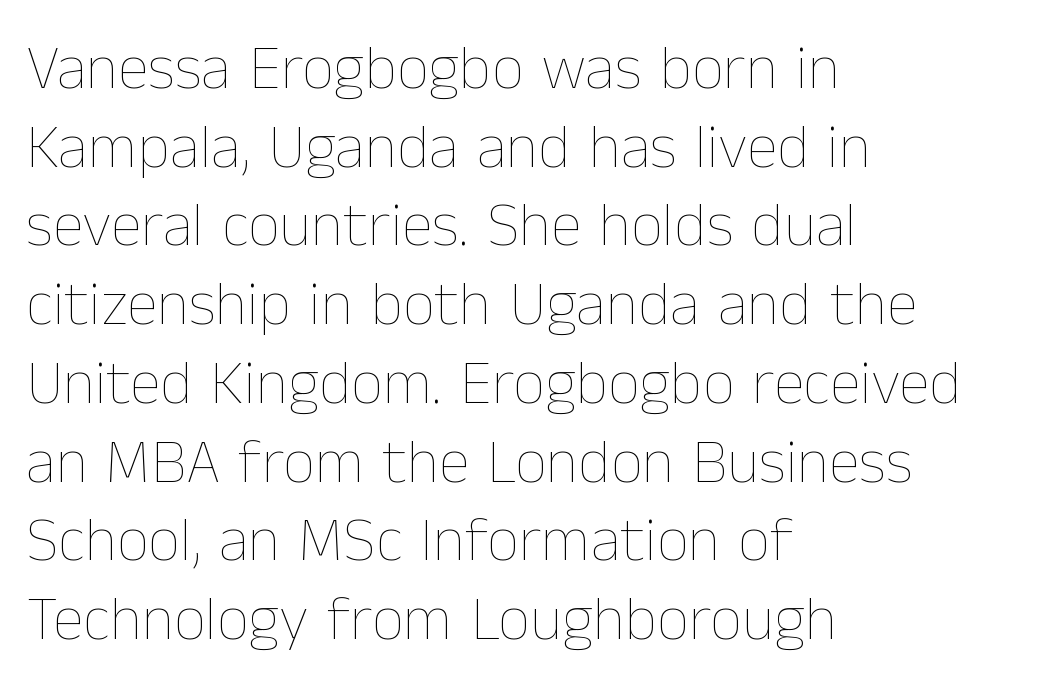
{"italic": "no", "bold": "no", "weight": "thin", "width": "normal", "stroke_contrast": "low", "x_height": "medium", "monospaced": "no", "underline": "no", "align": "left", "line_spacing": "normal", "line_spacing_ratio": 1.25, "letter_spacing": "normal", "letter_spacing_em": 0.0, "glyph_px": 63}
